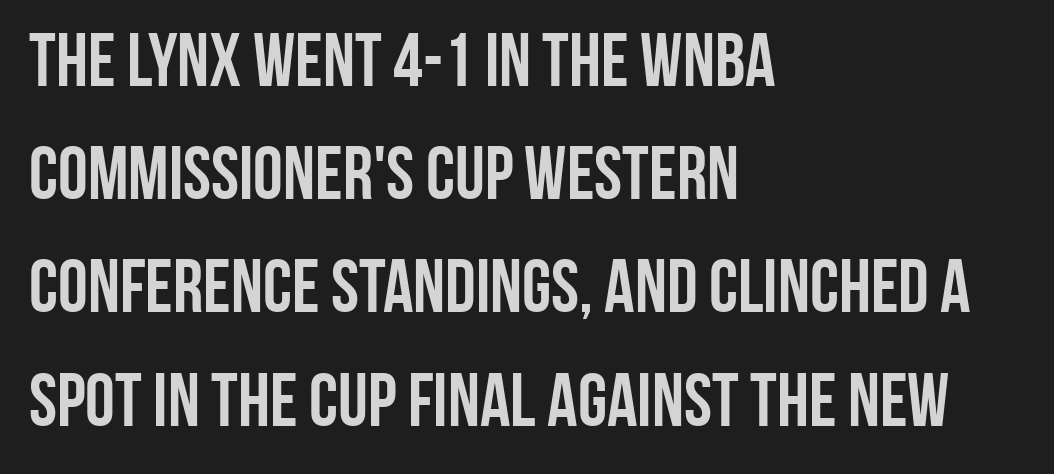
The image shows 75 px semibold, condensed sans-serif type, upright; set left-aligned, normal line spacing (1.51x), normal letter spacing, not underlined; low stroke contrast and a large x-height.
